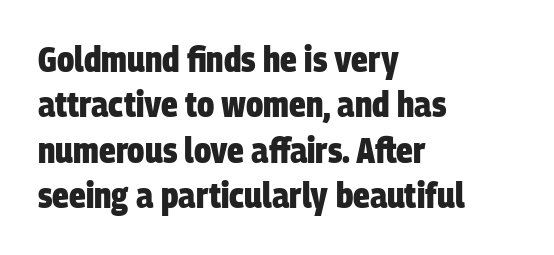
The image shows 35 px heavy, condensed sans-serif type; set left-aligned, normal line spacing (1.3x), normal letter spacing, not underlined; low stroke contrast and a large x-height.
